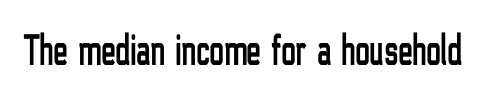
{"serif": "no", "italic": "no", "width": "condensed", "stroke_contrast": "low", "x_height": "medium", "monospaced": "no", "underline": "no", "letter_spacing": "normal", "letter_spacing_em": 0.0, "glyph_px": 44}
